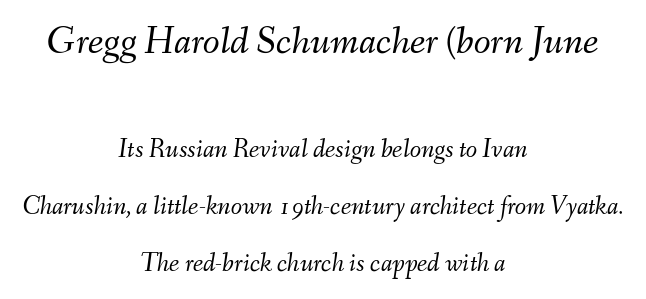
{"italic": "yes", "lean": "right", "slant_degrees": 9, "bold": "no", "weight": "light", "width": "normal", "stroke_contrast": "medium", "x_height": "small", "monospaced": "no", "underline": "no", "align": "center", "line_spacing": "loose", "line_spacing_ratio": 2.18, "letter_spacing": "normal", "letter_spacing_em": 0.0, "larger_block": "first", "size_ratio": 1.5, "glyph_px": 39}
